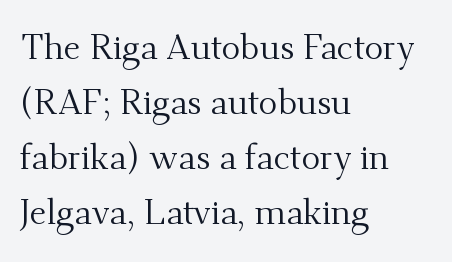
{"serif": "yes", "italic": "no", "bold": "no", "weight": "regular", "width": "normal", "stroke_contrast": "medium", "x_height": "small", "monospaced": "no", "underline": "no", "align": "left", "line_spacing": "normal", "line_spacing_ratio": 1.57, "letter_spacing": "normal", "letter_spacing_em": 0.0, "glyph_px": 35}
